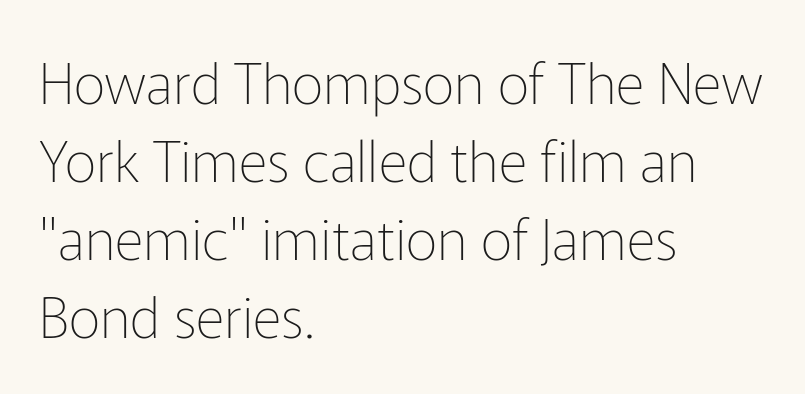
{"serif": "no", "italic": "no", "bold": "no", "weight": "thin", "width": "normal", "stroke_contrast": "low", "x_height": "medium", "monospaced": "no", "underline": "no", "align": "left", "line_spacing": "normal", "line_spacing_ratio": 1.39, "letter_spacing": "normal", "letter_spacing_em": 0.0, "glyph_px": 56}
